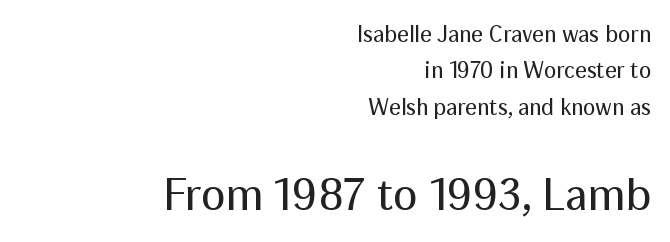
The image shows 46 px regular-weight sans-serif type, upright; set right-aligned, normal line spacing (1.58x), normal letter spacing, not underlined; the second (bottom) block is 2.0x larger; medium stroke contrast and a medium x-height.
